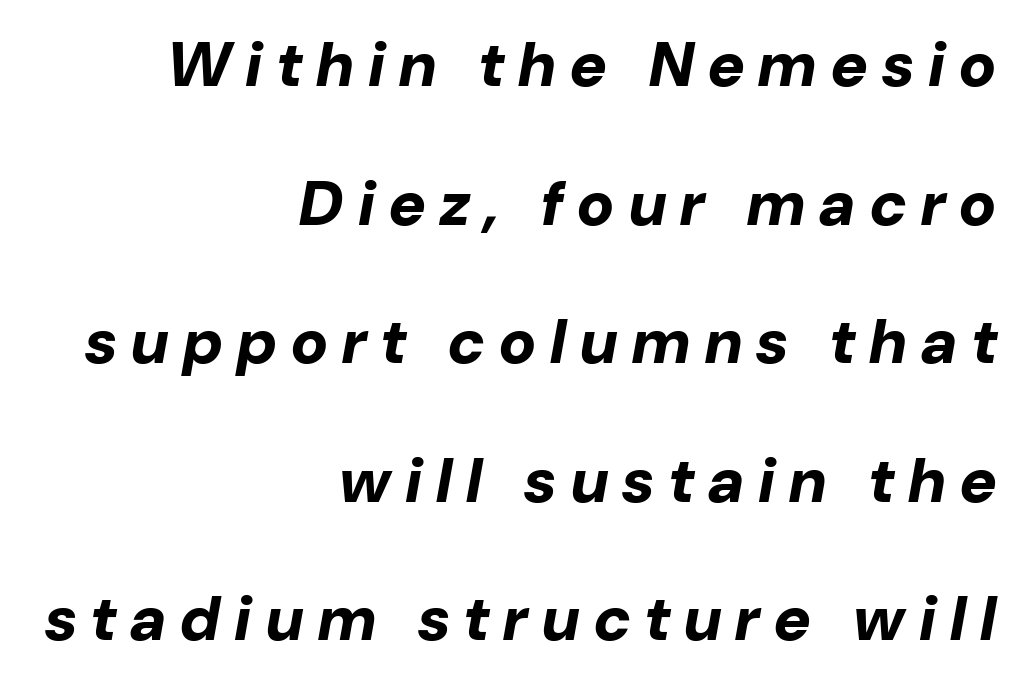
A student would call this right alignment; a typographer would say flush right, rag left. The baseline area is clear. Looks like regular typesetting: each glyph gets only the width it needs. A typesetter would mark this as italic.
